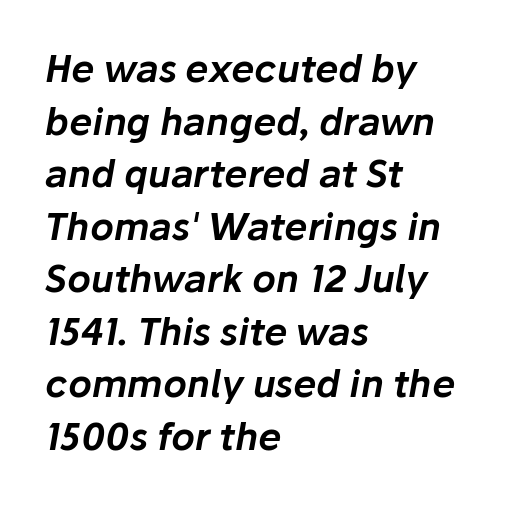
The image shows 37 px text type, italic (leaning right); set left-aligned, normal line spacing (1.42x), normal letter spacing, not underlined; low stroke contrast and a medium x-height.
